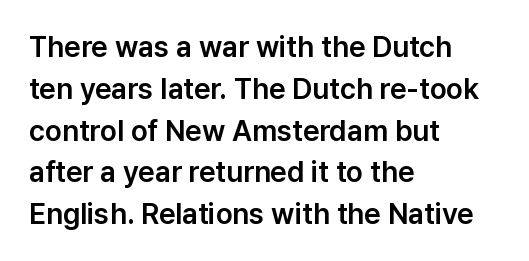
The image shows 29 px sans-serif type, upright; set left-aligned, normal line spacing (1.44x), normal letter spacing, not underlined; low stroke contrast and a medium x-height.
